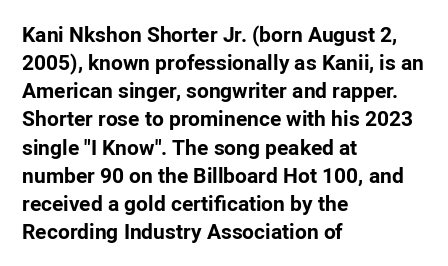
The image shows 21 px bold type, upright; set left-aligned, normal line spacing (1.34x), normal letter spacing, not underlined.
